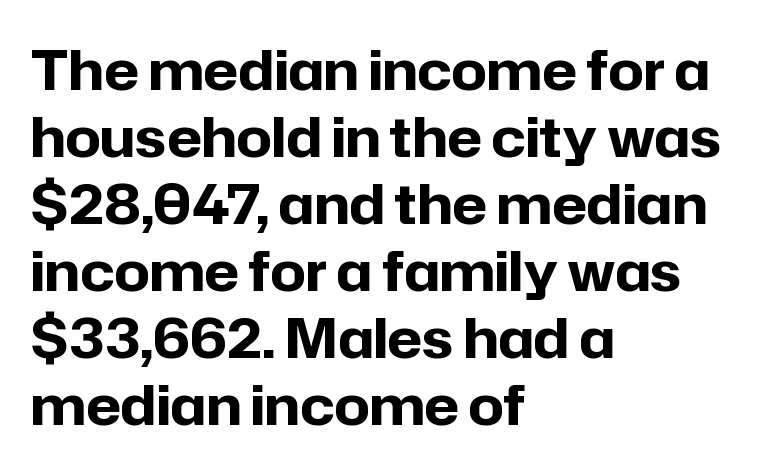
The image shows 55 px bold sans-serif type, upright; set left-aligned, line spacing 1.22x, normal letter spacing, not underlined; low stroke contrast and a medium x-height.
